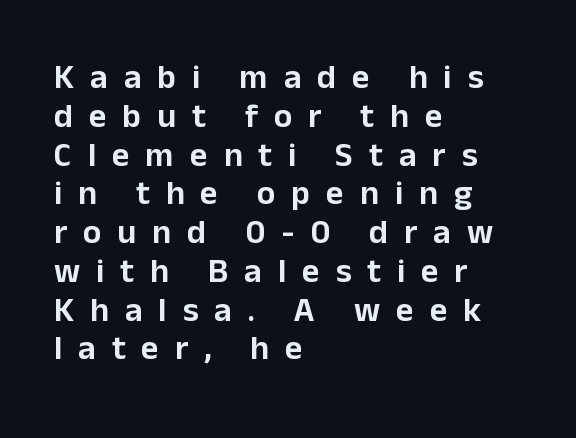
Q: Is the text italic (slanted)? A: No, it is upright.
Q: Is the typeface a serif or a sans-serif typeface? A: Sans-serif.
Q: Is the text underlined? A: No.
Q: How is the paragraph aligned? A: Left-aligned.
Q: Is the spacing between letters normal or unusually wide? A: Unusually wide.
Q: Is the spacing between lines tight, normal or loose? A: Tight.
Q: Width (condensed, normal, or wide)? A: Normal.
Q: Stroke contrast? A: Low.
Q: x-height? A: Medium.
Q: Monospaced? A: No.
